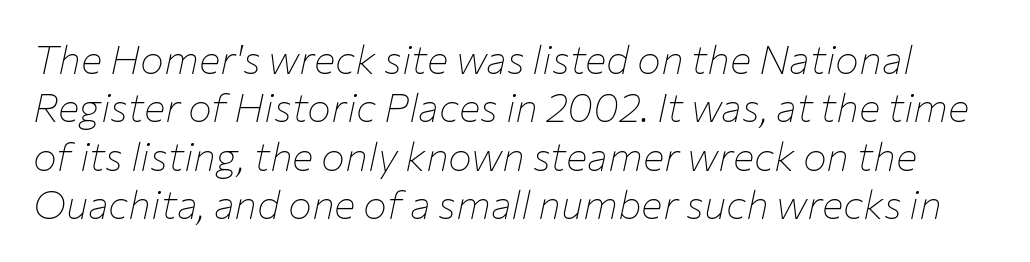
The image shows 40 px thin type, italic (leaning right); set line spacing 1.21x, normal letter spacing, not underlined; low stroke contrast and a medium x-height.
